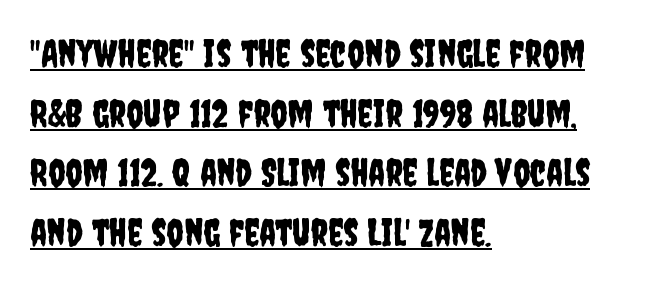
Is the letter spacing exaggerated? No — it looks like the ordinary default. This is roman type, the default non-slanted kind. Think of a printed novel: that variable character pitch is what you see here. The letters carry no serifs — their stems end cleanly without finishing strokes.
